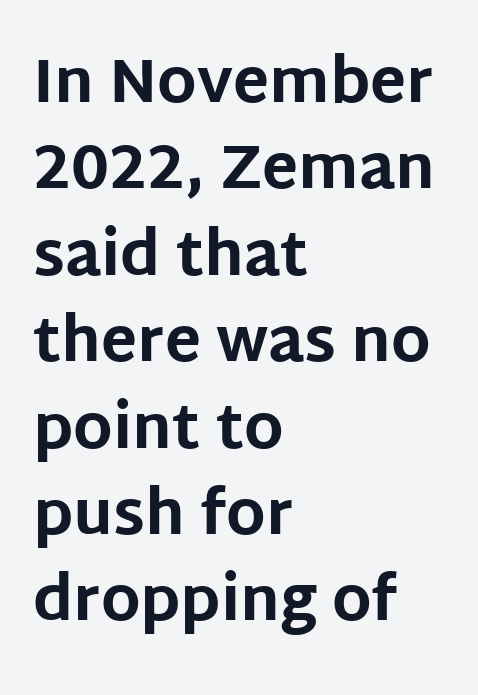
Strong, thick strokes mark this as bold type. You could not count columns in this text — the font is proportionally spaced. Unlike a traditional serif, this face leaves its strokes unadorned. Layout note: lines flush left.
